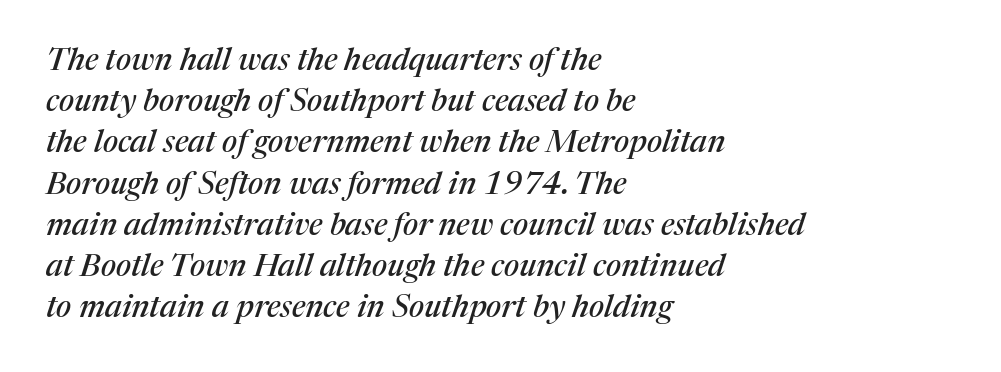
Q: Is the text italic (slanted)? A: Yes, it leans right by about 17 degrees.
Q: Is the typeface a serif or a sans-serif typeface? A: Serif.
Q: Is the text underlined? A: No.
Q: How is the paragraph aligned? A: Left-aligned.
Q: Is the spacing between letters normal or unusually wide? A: Normal.
Q: Is the spacing between lines tight, normal or loose? A: Normal.
Q: Width (condensed, normal, or wide)? A: Normal.
Q: Stroke contrast? A: Medium.
Q: x-height? A: Medium.
Q: Monospaced? A: No.
